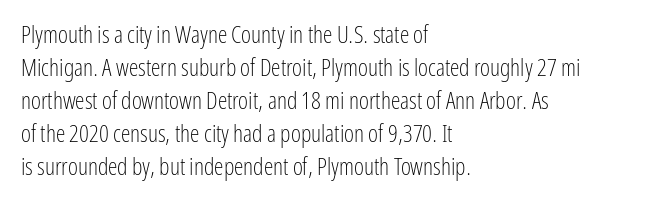
{"italic": "no", "bold": "no", "underline": "no", "align": "left", "line_spacing": "normal", "line_spacing_ratio": 1.37, "letter_spacing": "normal", "letter_spacing_em": 0.0, "glyph_px": 24}
